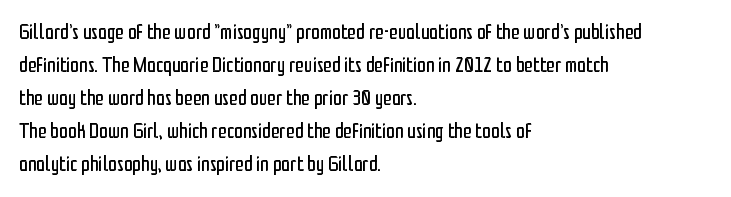
Q: Is the text bold? A: No.
Q: Is the text italic (slanted)? A: No, it is upright.
Q: Is the text underlined? A: No.
Q: How is the paragraph aligned? A: Left-aligned.
Q: Is the spacing between letters normal or unusually wide? A: Normal.
Q: Is the spacing between lines tight, normal or loose? A: Normal.
